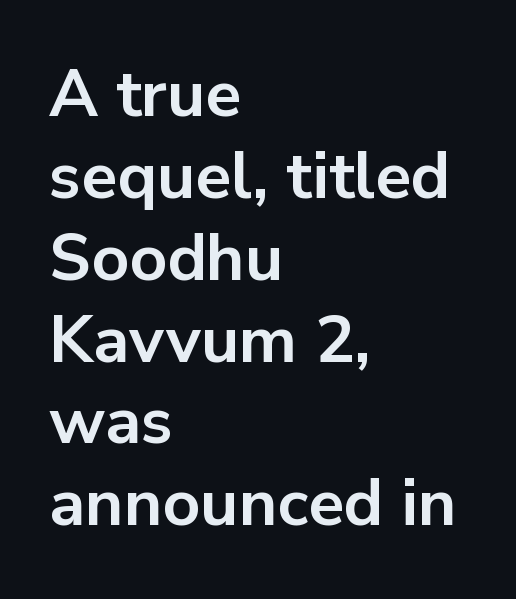
Q: Is the text bold? A: Yes.
Q: Is the text italic (slanted)? A: No, it is upright.
Q: Is the typeface a serif or a sans-serif typeface? A: Sans-serif.
Q: Is the text underlined? A: No.
Q: How is the paragraph aligned? A: Left-aligned.
Q: Is the spacing between letters normal or unusually wide? A: Normal.
Q: Width (condensed, normal, or wide)? A: Normal.
Q: Stroke contrast? A: Low.
Q: x-height? A: Medium.
Q: Monospaced? A: No.
